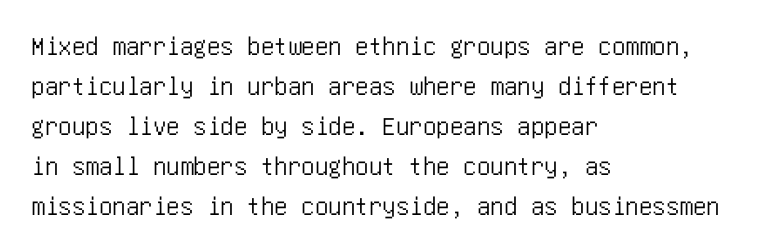
Q: Is the text italic (slanted)? A: No, it is upright.
Q: Is the text underlined? A: No.
Q: How is the paragraph aligned? A: Left-aligned.
Q: Is the spacing between letters normal or unusually wide? A: Normal.
Q: Is the spacing between lines tight, normal or loose? A: Normal.
